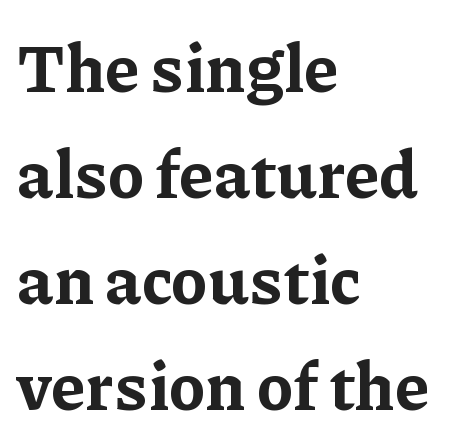
The image shows 67 px bold serif type, upright; set left-aligned, normal line spacing (1.58x), normal letter spacing, not underlined; low stroke contrast and a medium x-height.
